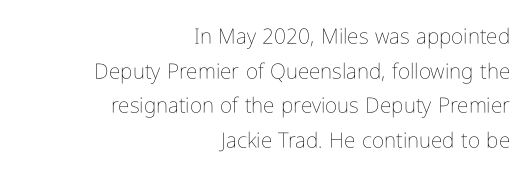
{"italic": "no", "bold": "no", "underline": "no", "align": "right", "line_spacing": "normal", "line_spacing_ratio": 1.65, "letter_spacing": "normal", "letter_spacing_em": 0.0, "glyph_px": 21}
